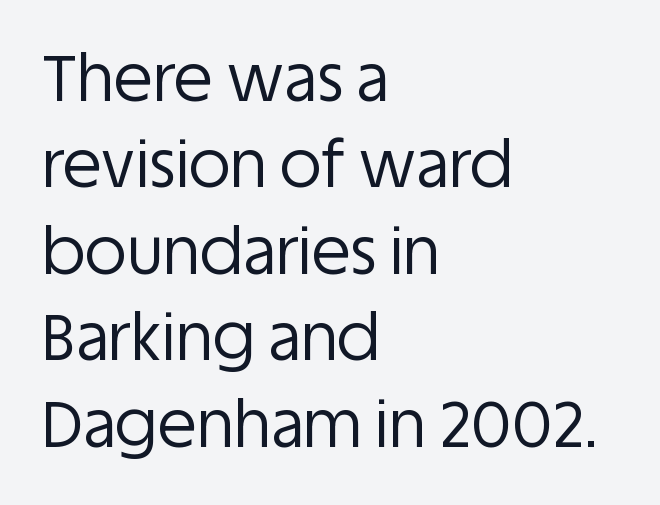
{"serif": "no", "italic": "no", "bold": "no", "weight": "regular", "width": "normal", "stroke_contrast": "low", "x_height": "large", "monospaced": "no", "underline": "no", "align": "left", "line_spacing": "normal", "line_spacing_ratio": 1.35, "letter_spacing": "normal", "letter_spacing_em": 0.0, "glyph_px": 64}
